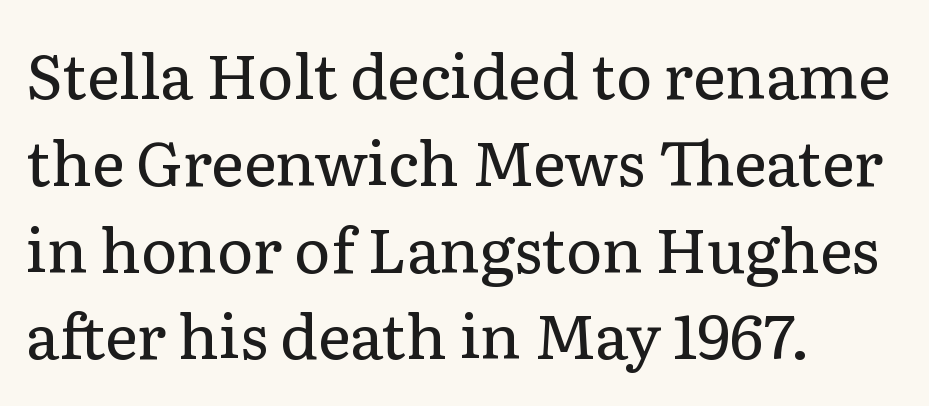
The typesetter chose a ragged-right arrangement here. The strokes carry an ordinary text weight at most. The type family on display is of the serif kind. The leading is moderate, giving the passage an even texture. This sample uses plain, unmodified letter spacing. The space beneath each line is pristine and unruled.
